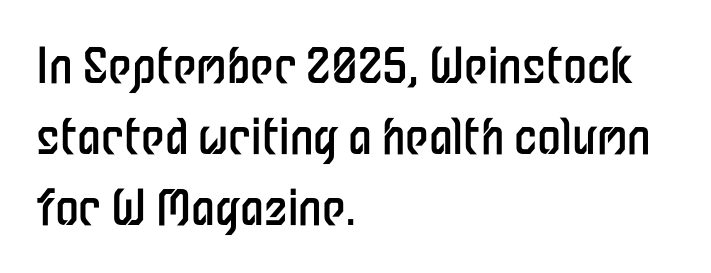
The image shows 48 px regular-weight, condensed sans-serif type, upright; set left-aligned, normal line spacing (1.48x), normal letter spacing, not underlined; low stroke contrast and a medium x-height.
